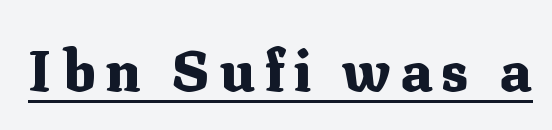
The image shows 57 px heavy serif type, upright; set underlined; medium stroke contrast and a medium x-height.
